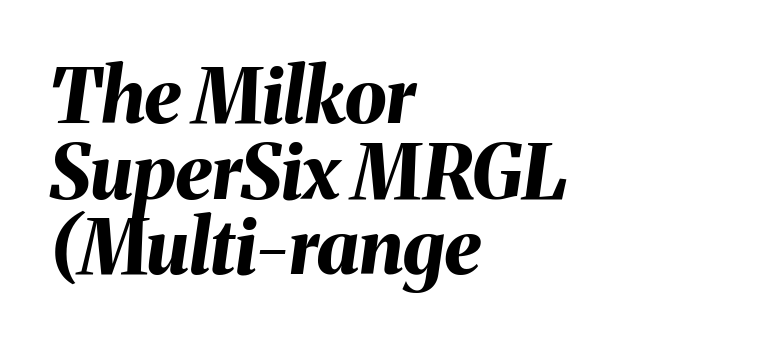
The image shows 75 px bold type, italic (leaning right); set left-aligned, tight line spacing (1.01x), normal letter spacing, not underlined; medium stroke contrast and a medium x-height.
